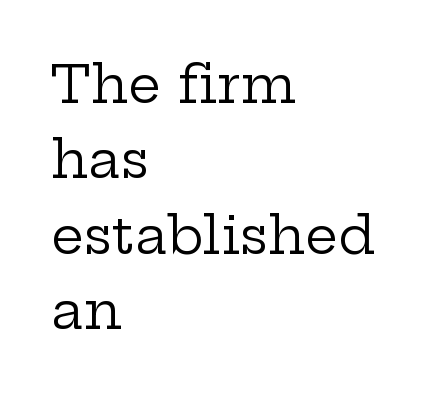
{"serif": "yes", "italic": "no", "bold": "no", "weight": "regular", "width": "wide", "stroke_contrast": "low", "x_height": "medium", "monospaced": "no", "underline": "no", "align": "left", "line_spacing": "normal", "line_spacing_ratio": 1.45, "letter_spacing": "normal", "letter_spacing_em": 0.0, "glyph_px": 52}
